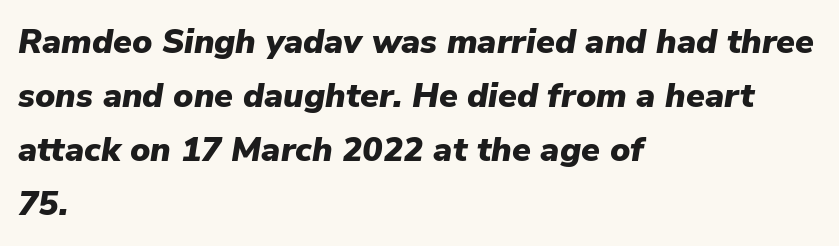
{"italic": "yes", "lean": "right", "slant_degrees": 9, "bold": "yes", "weight": "heavy", "width": "normal", "stroke_contrast": "low", "x_height": "medium", "monospaced": "no", "underline": "no", "align": "left", "line_spacing": "normal", "line_spacing_ratio": 1.59, "letter_spacing": "normal", "letter_spacing_em": 0.0, "glyph_px": 34}
